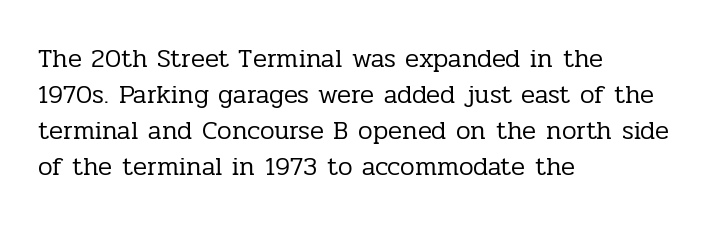
{"italic": "no", "bold": "no", "underline": "no", "align": "left", "line_spacing": "normal", "line_spacing_ratio": 1.39, "letter_spacing": "normal", "letter_spacing_em": 0.0, "glyph_px": 26}
